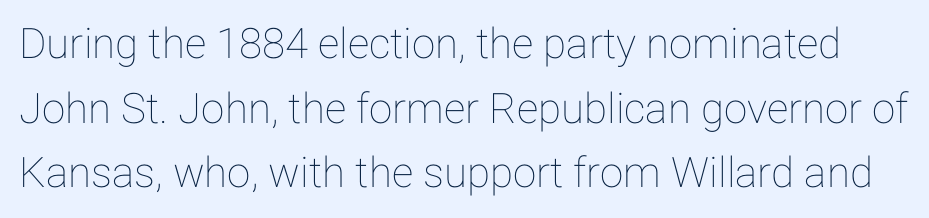
{"italic": "no", "width": "normal", "stroke_contrast": "low", "x_height": "medium", "monospaced": "no", "underline": "no", "line_spacing": "normal", "line_spacing_ratio": 1.54, "letter_spacing": "normal", "letter_spacing_em": 0.0, "glyph_px": 42}
